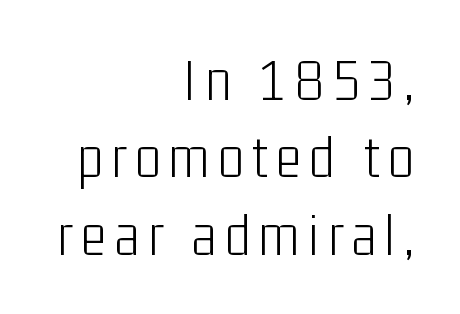
{"serif": "no", "italic": "no", "bold": "no", "weight": "light", "width": "condensed", "stroke_contrast": "low", "x_height": "medium", "monospaced": "no", "underline": "no", "align": "right", "line_spacing": "normal", "line_spacing_ratio": 1.27, "glyph_px": 61}
